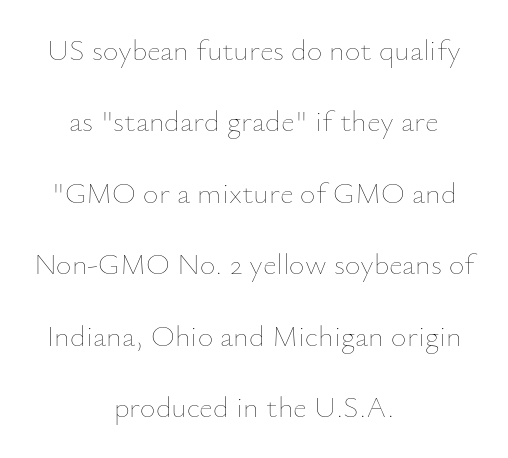
Caption: face not bold, strokes unweighted. Proportional: the letters do not fall into vertical columns. Is there any slant? The stems are plumb. Is the block centered? Yes — each line is placed symmetrically about the middle.
